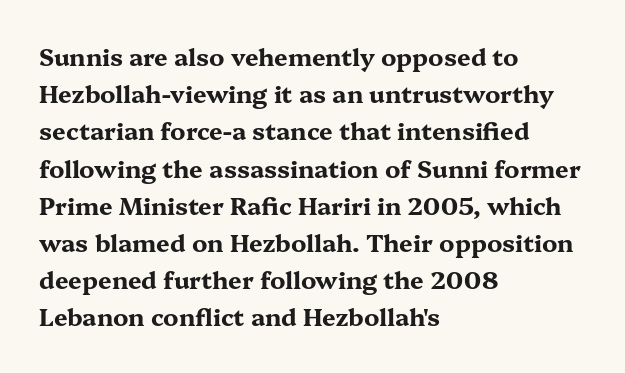
Q: Is the text bold? A: Yes.
Q: Is the text italic (slanted)? A: No, it is upright.
Q: Is the text underlined? A: No.
Q: How is the paragraph aligned? A: Left-aligned.
Q: Is the spacing between letters normal or unusually wide? A: Normal.
Q: Is the spacing between lines tight, normal or loose? A: Normal.
